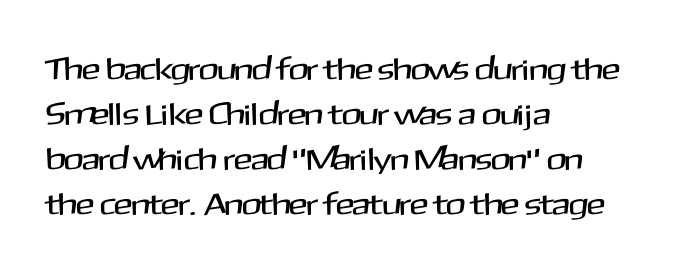
Q: Is the text italic (slanted)? A: No, it is upright.
Q: Is the typeface a serif or a sans-serif typeface? A: Sans-serif.
Q: Is the text underlined? A: No.
Q: How is the paragraph aligned? A: Left-aligned.
Q: Is the spacing between letters normal or unusually wide? A: Normal.
Q: Is the spacing between lines tight, normal or loose? A: Normal.
Q: Width (condensed, normal, or wide)? A: Normal.
Q: Stroke contrast? A: Medium.
Q: x-height? A: Medium.
Q: Monospaced? A: No.
